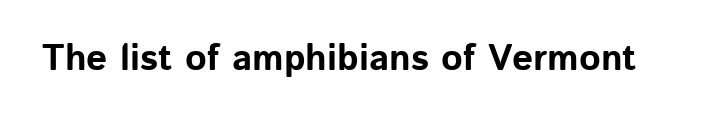
Q: Is the text bold? A: Yes.
Q: Is the text italic (slanted)? A: No, it is upright.
Q: Is the typeface a serif or a sans-serif typeface? A: Sans-serif.
Q: Is the text underlined? A: No.
Q: Is the spacing between letters normal or unusually wide? A: Normal.
Q: Width (condensed, normal, or wide)? A: Normal.
Q: Stroke contrast? A: Low.
Q: x-height? A: Medium.
Q: Monospaced? A: No.
